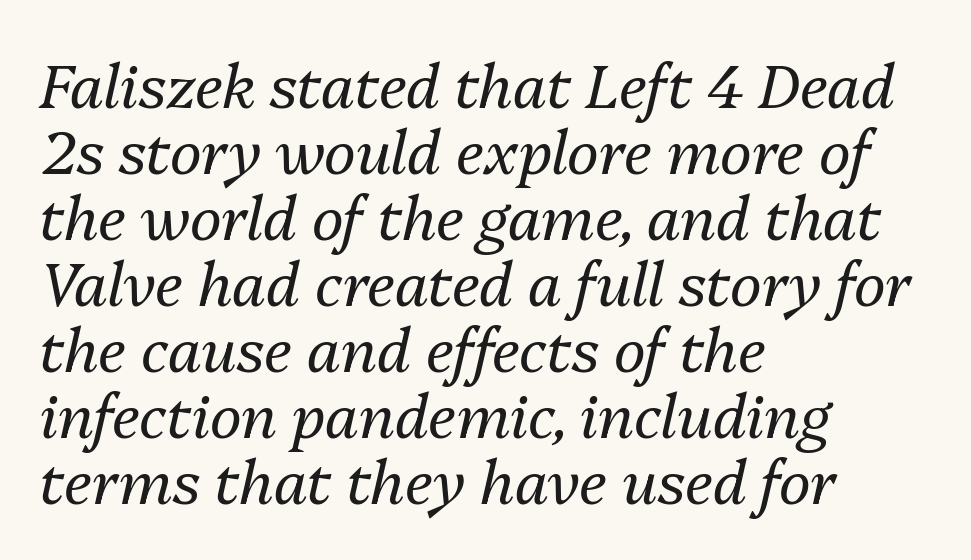
Q: Is the text bold? A: No.
Q: Is the text italic (slanted)? A: Yes, it leans right by about 13 degrees.
Q: Is the text underlined? A: No.
Q: How is the paragraph aligned? A: Left-aligned.
Q: Is the spacing between letters normal or unusually wide? A: Normal.
Q: Is the spacing between lines tight, normal or loose? A: Tight.
Q: Width (condensed, normal, or wide)? A: Normal.
Q: Stroke contrast? A: Medium.
Q: x-height? A: Medium.
Q: Monospaced? A: No.
